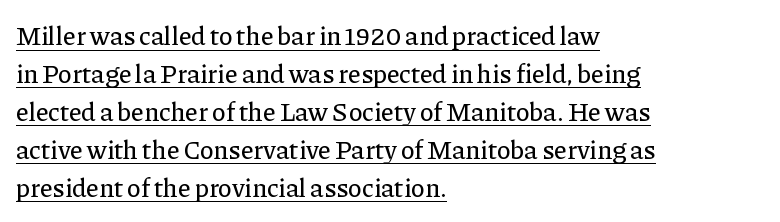
The image shows 26 px text type, upright; set left-aligned, normal line spacing (1.46x), normal letter spacing, underlined.
